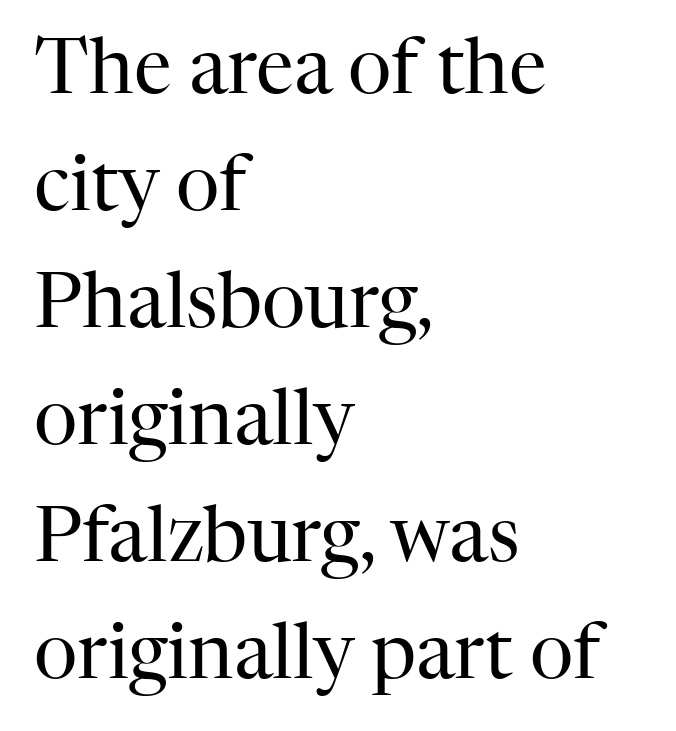
Note: serifs present on the glyphs. The zone under the glyphs is completely vacant. The typesetter chose a ragged-right arrangement here. A light-to-regular cut is what we see here.
